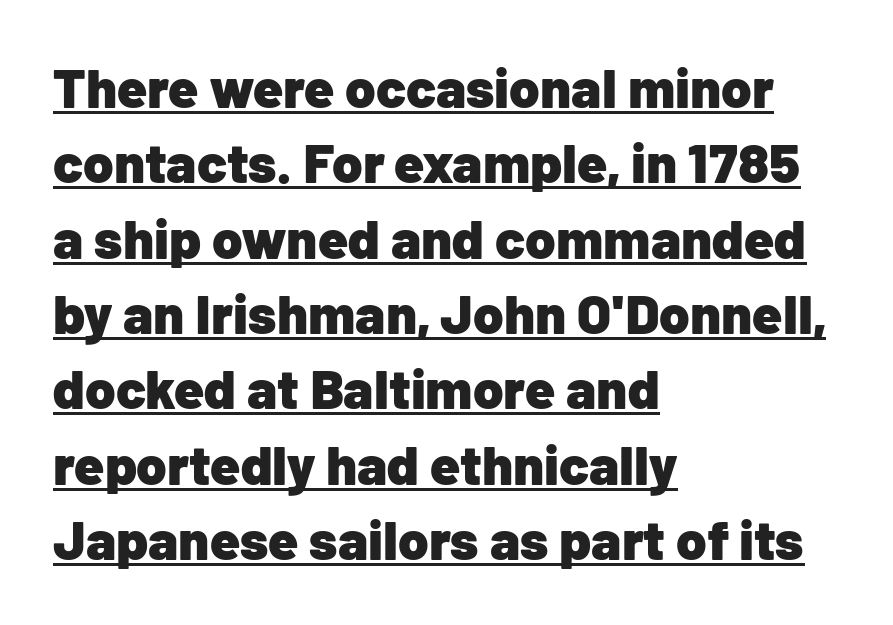
The image shows 55 px heavy sans-serif type, upright; set left-aligned, normal line spacing (1.37x), normal letter spacing, underlined; low stroke contrast and a medium x-height.
